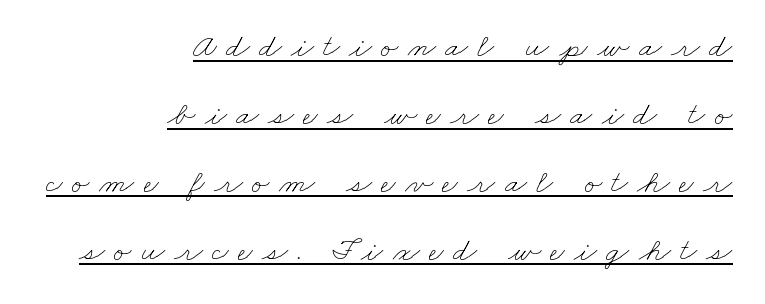
A typesetter would call this proportional, since set widths differ per character. Horizontal alignment here is rightward, an uncommon choice for prose. Loose tracking; the words dissolve into strings of separated letters. A great deal of white space separates one row of letters from the next.
